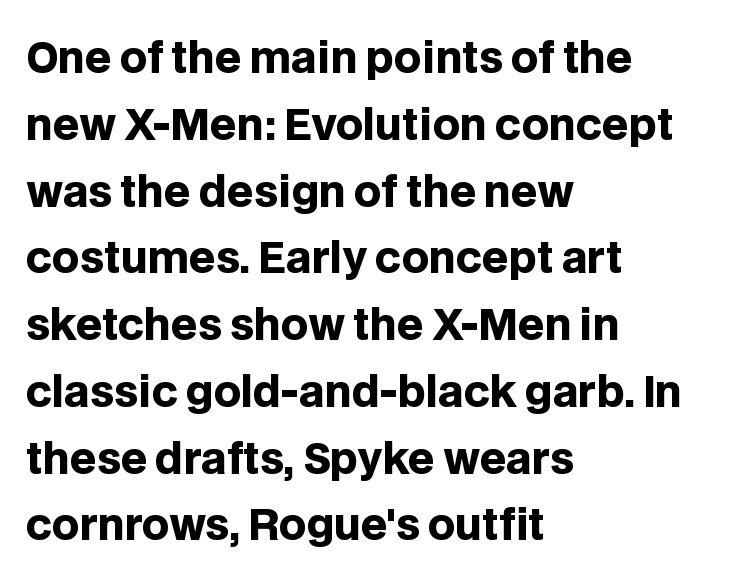
Q: Is the text bold? A: Yes.
Q: Is the text italic (slanted)? A: No, it is upright.
Q: Is the typeface a serif or a sans-serif typeface? A: Sans-serif.
Q: Is the text underlined? A: No.
Q: How is the paragraph aligned? A: Left-aligned.
Q: Is the spacing between letters normal or unusually wide? A: Normal.
Q: Is the spacing between lines tight, normal or loose? A: Normal.
Q: Width (condensed, normal, or wide)? A: Normal.
Q: Stroke contrast? A: Low.
Q: x-height? A: Large.
Q: Monospaced? A: No.
